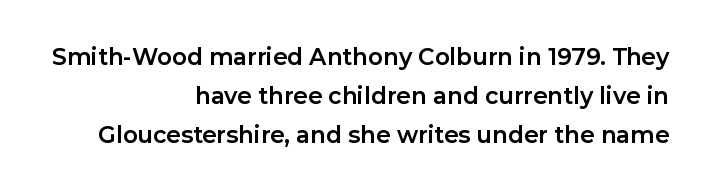
The image shows 23 px bold type, upright; set right-aligned, normal line spacing (1.69x), normal letter spacing, not underlined.
